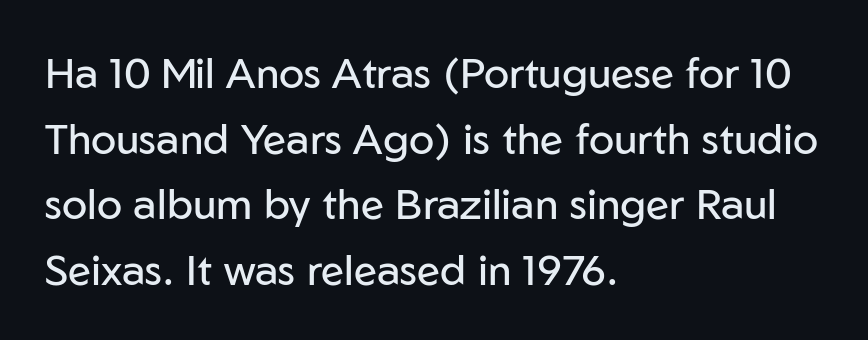
The leading is moderate, giving the passage an even texture. All the whitespace from short lines collects on the right. The strip under each line holds only bare page. Unlike italic type, these characters show no tilt at all.
